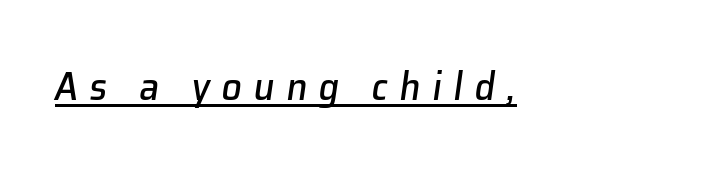
The image shows 40 px text type, italic (leaning right); set unusually wide letter spacing (+0.29 em), underlined; low stroke contrast and a medium x-height.
